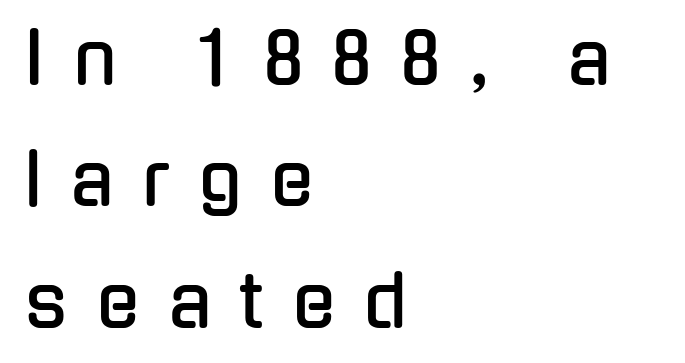
Check under the words: just untouched page. The characters display no serif detailing; their extremities are plain. Reading down the block, your eye returns to a fixed left position each line. Proportional: the letters do not fall into vertical columns.
